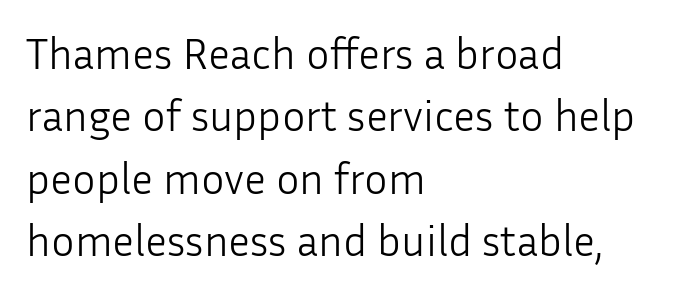
{"serif": "no", "italic": "no", "bold": "no", "weight": "light", "width": "normal", "stroke_contrast": "low", "x_height": "medium", "monospaced": "no", "underline": "no", "align": "left", "line_spacing": "normal", "line_spacing_ratio": 1.42, "letter_spacing": "normal", "letter_spacing_em": 0.0, "glyph_px": 44}
